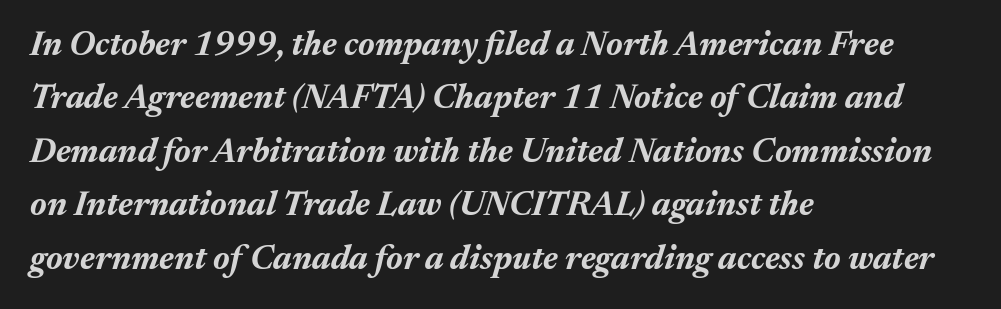
Q: Is the text bold? A: Yes.
Q: Is the text italic (slanted)? A: Yes, it leans right by about 17 degrees.
Q: Is the text underlined? A: No.
Q: How is the paragraph aligned? A: Left-aligned.
Q: Is the spacing between letters normal or unusually wide? A: Normal.
Q: Is the spacing between lines tight, normal or loose? A: Normal.
Q: Width (condensed, normal, or wide)? A: Normal.
Q: Stroke contrast? A: Medium.
Q: x-height? A: Medium.
Q: Monospaced? A: No.
